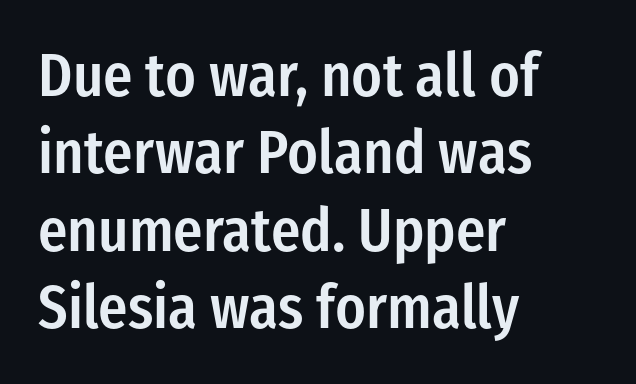
{"serif": "no", "italic": "no", "bold": "semi", "weight": "semibold", "width": "condensed", "stroke_contrast": "low", "x_height": "medium", "monospaced": "no", "underline": "no", "align": "left", "line_spacing": "normal", "line_spacing_ratio": 1.27, "letter_spacing": "normal", "letter_spacing_em": 0.0, "glyph_px": 61}
